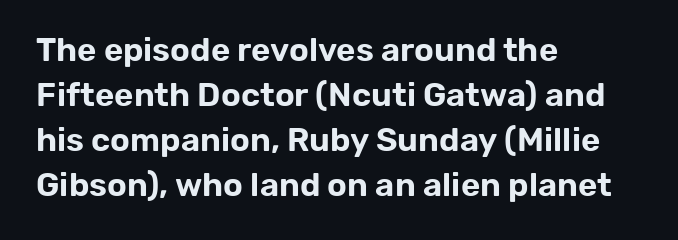
The paragraph shown leans on its left margin. Nope, not italic — everything's standing straight. Each word holds together tightly as a unit, with standard inter-letter gaps. The text was rendered using a sans face with plain stroke endings. The passage shown is typed in a proportional face where columns would drift.
